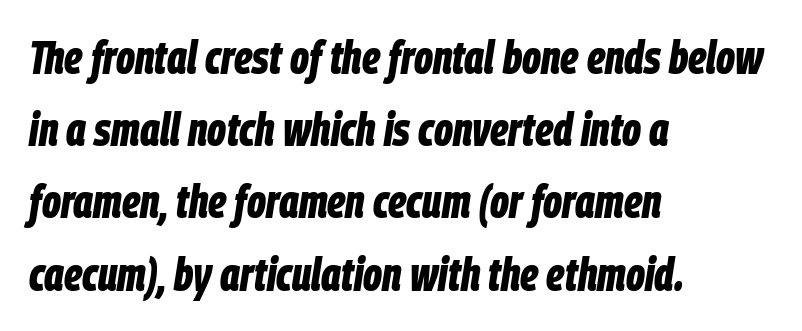
{"italic": "yes", "lean": "right", "slant_degrees": 9, "bold": "yes", "weight": "bold", "width": "condensed", "stroke_contrast": "low", "x_height": "large", "monospaced": "no", "underline": "no", "align": "left", "line_spacing": "normal", "line_spacing_ratio": 1.57, "letter_spacing": "normal", "letter_spacing_em": 0.0, "glyph_px": 46}
